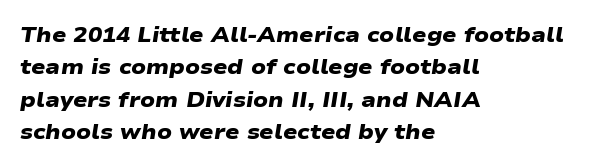
The image shows 21 px bold type; set left-aligned, normal line spacing (1.54x), normal letter spacing, not underlined.
